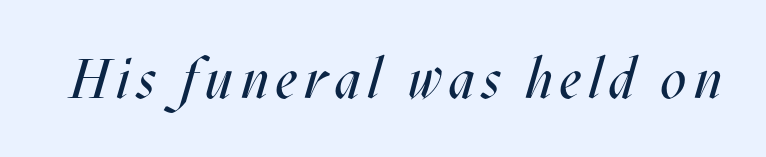
The image shows 56 px regular-weight, condensed type, italic (leaning right); set not underlined; medium stroke contrast and a large x-height.
